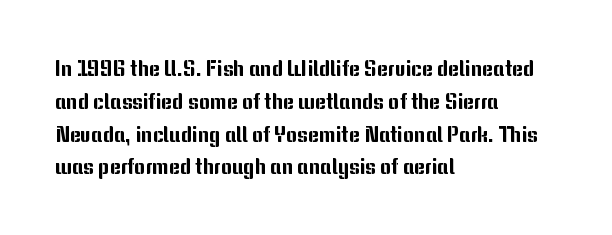
{"italic": "no", "underline": "no", "align": "left", "line_spacing": "normal", "line_spacing_ratio": 1.56, "letter_spacing": "normal", "letter_spacing_em": 0.0, "glyph_px": 21}
